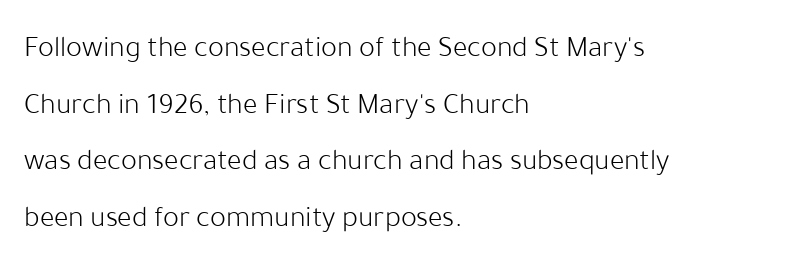
{"serif": "no", "italic": "no", "bold": "no", "weight": "light", "width": "normal", "stroke_contrast": "low", "x_height": "medium", "monospaced": "no", "underline": "no", "align": "left", "line_spacing_ratio": 1.89, "letter_spacing": "normal", "letter_spacing_em": 0.0, "glyph_px": 30}
